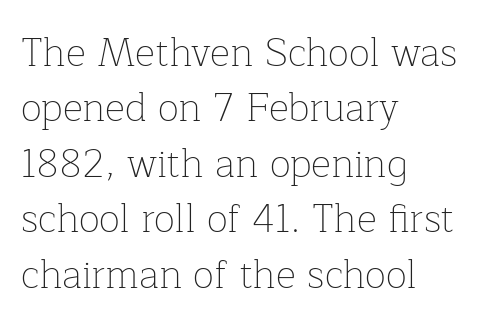
{"serif": "yes", "italic": "no", "bold": "no", "weight": "thin", "width": "normal", "stroke_contrast": "low", "x_height": "medium", "monospaced": "no", "underline": "no", "align": "left", "line_spacing": "normal", "line_spacing_ratio": 1.42, "letter_spacing": "normal", "letter_spacing_em": 0.0, "glyph_px": 39}
